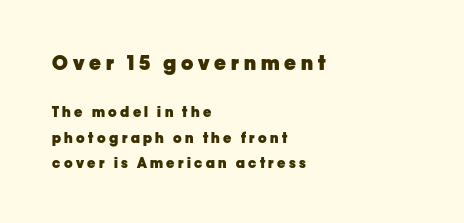
Lines of text with bare space underneath. Horizontal alignment here is leftward, the default for most running prose. What weight is shown? A full bold with thick strokes. Tracking value appears strongly positive — letters spread wide. Compare the two chunks: the upper has the greater cap height.
